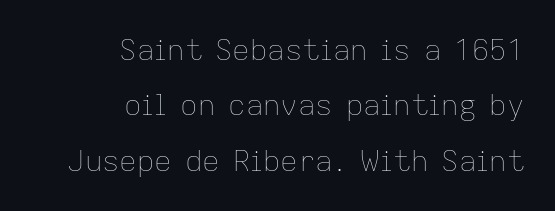
The image shows 29 px thin type, upright; set right-aligned, loose line spacing (1.91x), normal letter spacing, not underlined; low stroke contrast and a medium x-height.
